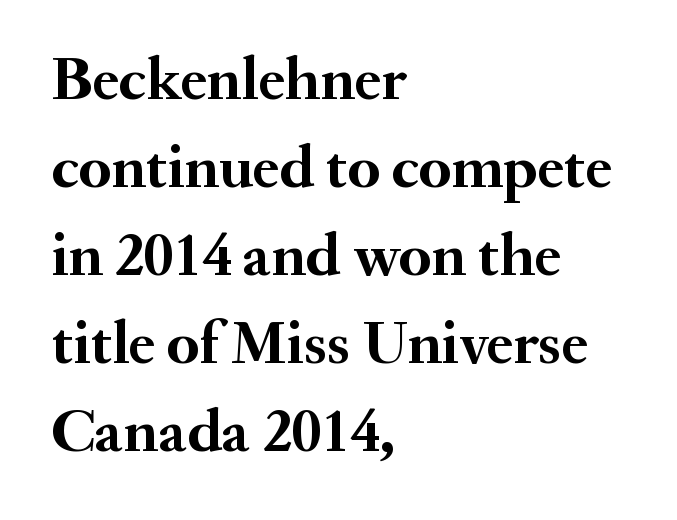
Is this a fixed-width face? No — the glyphs have proportional, varying widths. Summary of weight: heavy, a full bold. No italicization has been applied; the sample stays upright. Students, observe: this is what conventionally led text looks like. The gap between lines stays unmarked.
